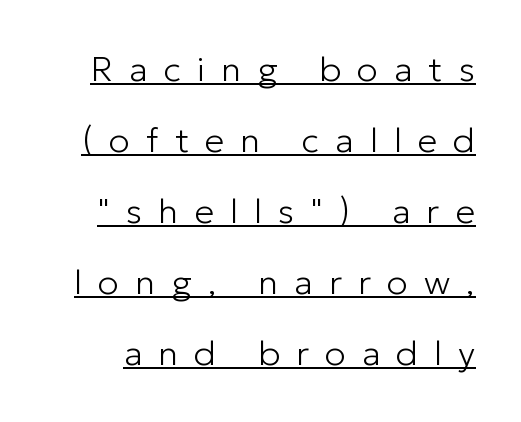
Q: Is the text bold? A: No.
Q: Is the text italic (slanted)? A: No, it is upright.
Q: Is the typeface a serif or a sans-serif typeface? A: Sans-serif.
Q: Is the text underlined? A: Yes.
Q: Is the spacing between letters normal or unusually wide? A: Unusually wide.
Q: Is the spacing between lines tight, normal or loose? A: Loose.
Q: Width (condensed, normal, or wide)? A: Normal.
Q: Stroke contrast? A: Low.
Q: x-height? A: Medium.
Q: Monospaced? A: No.
